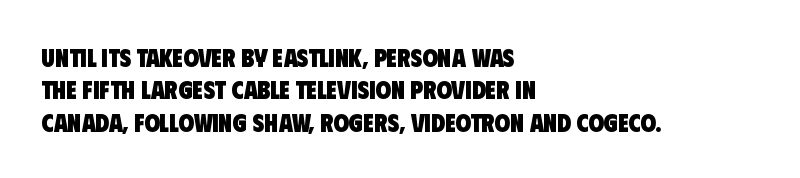
The image shows 25 px bold type; set left-aligned, normal line spacing (1.3x), normal letter spacing, not underlined.
